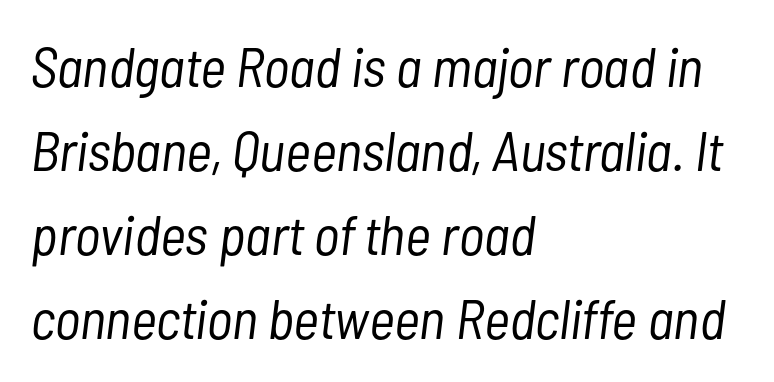
{"italic": "yes", "lean": "right", "slant_degrees": 7, "bold": "no", "weight": "light", "width": "condensed", "stroke_contrast": "low", "x_height": "medium", "monospaced": "no", "underline": "no", "align": "left", "line_spacing": "normal", "line_spacing_ratio": 1.5, "letter_spacing": "normal", "letter_spacing_em": 0.0, "glyph_px": 56}
